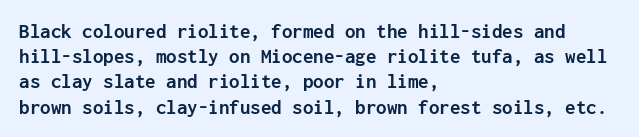
{"italic": "no", "bold": "yes", "underline": "no", "align": "left", "line_spacing_ratio": 1.2, "letter_spacing": "normal", "letter_spacing_em": 0.0, "glyph_px": 21}
